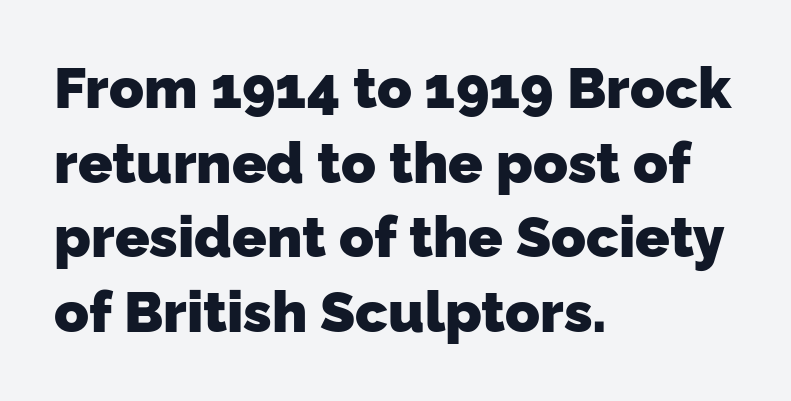
A clean baseline with only descenders dipping below it. Check where the strokes stop: nothing finishes them off — pure sans. Emphasis by weight is at full strength: bold. Summary of vertical rhythm: regular, with standard interline spacing.
